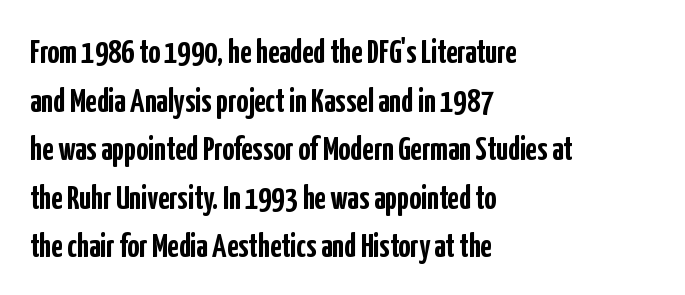
The image shows 33 px semibold, condensed sans-serif type, upright; set left-aligned, normal line spacing (1.47x), normal letter spacing, not underlined; low stroke contrast and a medium x-height.
